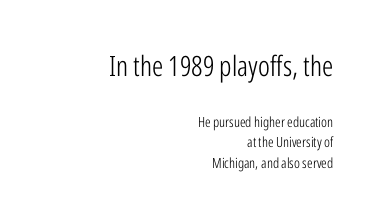
The rendering uses natural spacing where letterforms have individual widths. The passage shown is typeset with a sans-serif family. The initial chunk of copy outweighs the following chunk in type size. Has an underline been added? It has not.
